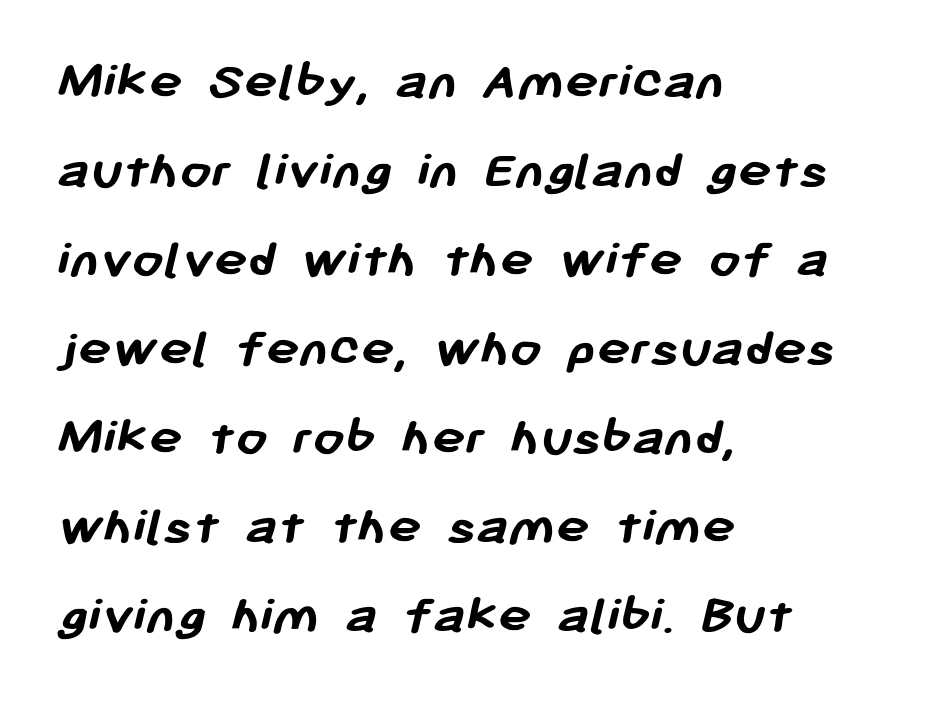
The image shows 56 px semibold sans-serif type; set left-aligned, normal line spacing (1.59x), normal letter spacing, not underlined; low stroke contrast and a medium x-height.
